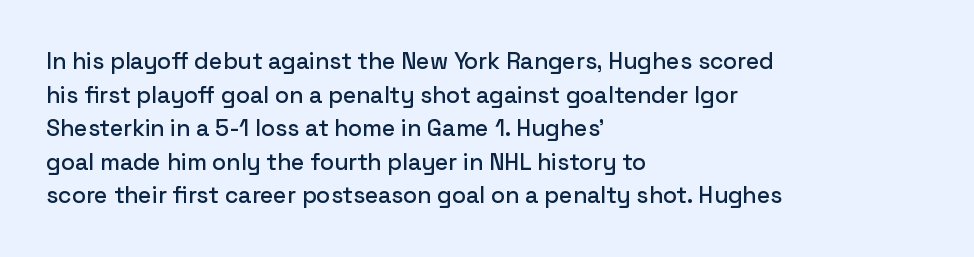
The image shows 23 px text type, upright; set left-aligned, normal line spacing (1.46x), normal letter spacing, not underlined.
